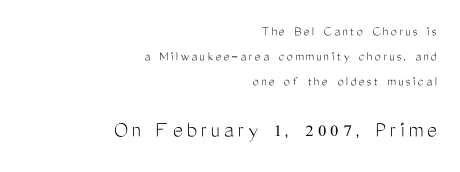
Q: Is the text bold? A: No.
Q: Is the text italic (slanted)? A: No, it is upright.
Q: Is the text underlined? A: No.
Q: How is the paragraph aligned? A: Right-aligned.
Q: Which block of text is set in a larger size, the first (top) or the second (bottom)? A: The second (bottom) one.
